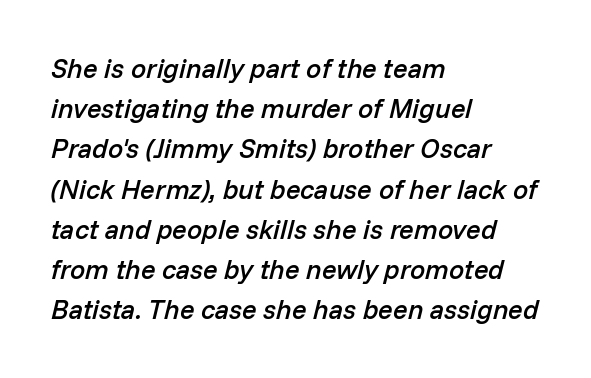
{"italic": "yes", "lean": "right", "slant_degrees": 14, "bold": "semi", "underline": "no", "align": "left", "line_spacing": "normal", "line_spacing_ratio": 1.49, "letter_spacing": "normal", "letter_spacing_em": 0.0, "glyph_px": 27}
